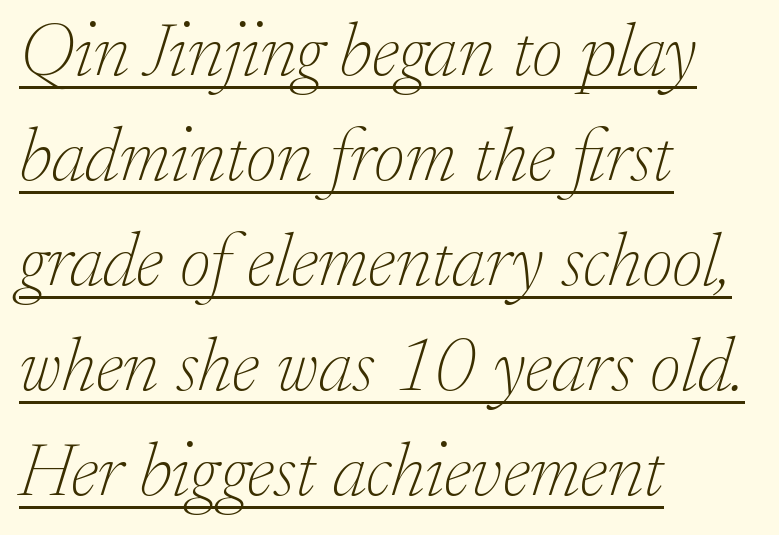
{"serif": "yes", "italic": "yes", "lean": "right", "slant_degrees": 17, "bold": "no", "weight": "thin", "width": "normal", "stroke_contrast": "low", "x_height": "small", "monospaced": "no", "underline": "yes", "align": "left", "line_spacing": "normal", "line_spacing_ratio": 1.38, "letter_spacing": "normal", "letter_spacing_em": 0.0, "glyph_px": 76}
